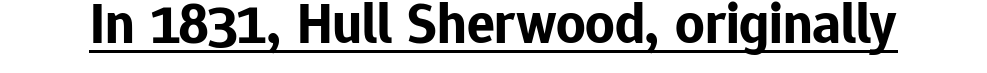
Has an underline been added? It has. The lettering stays uniformly vertical, giving the passage a roman look. Is this a fixed-width face? No — the glyphs have proportional, varying widths. Letter spacing: default. Letterform terminals end flat and unadorned throughout the passage.
